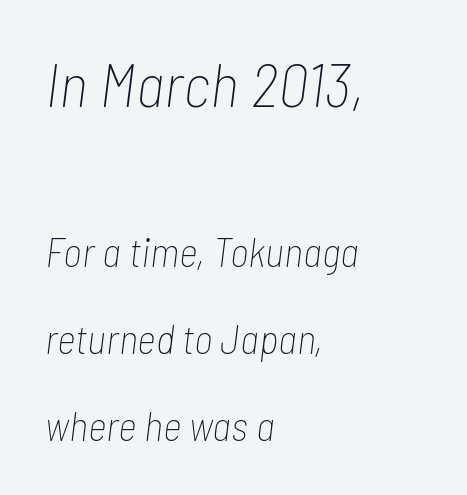
{"italic": "yes", "lean": "right", "slant_degrees": 7, "bold": "no", "weight": "thin", "width": "condensed", "stroke_contrast": "low", "x_height": "medium", "monospaced": "no", "underline": "no", "align": "left", "line_spacing": "loose", "line_spacing_ratio": 2.12, "letter_spacing": "normal", "letter_spacing_em": 0.0, "larger_block": "first", "size_ratio": 1.51, "glyph_px": 62}
